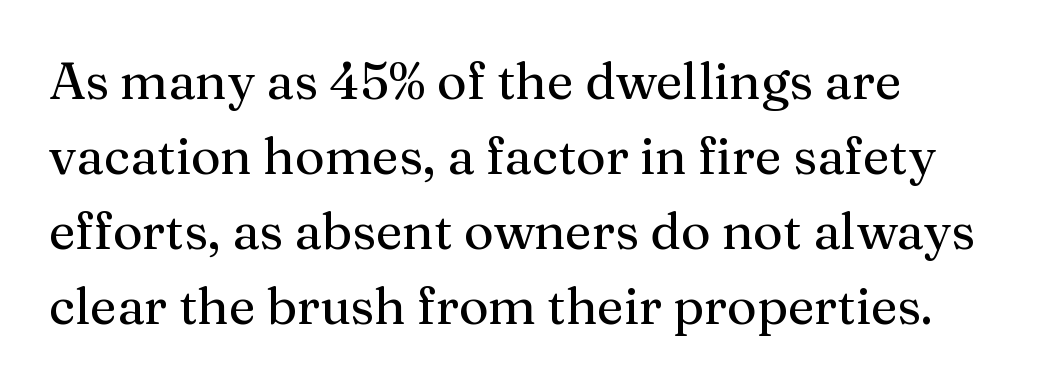
Descenders hang freely into open space. Small tapered or slab feet sit at the stroke ends, so this counts as serif. Compared with typical paragraphs, the rows here are spaced about the same. Here the glyphs are tracked normally, forming tight word shapes. Ascenders rise straight up at ninety degrees.
